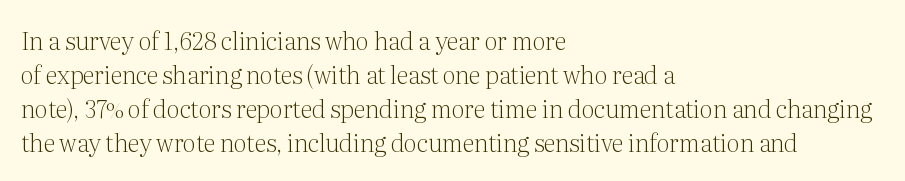
{"italic": "no", "bold": "no", "underline": "no", "align": "left", "line_spacing": "normal", "line_spacing_ratio": 1.41, "letter_spacing": "normal", "letter_spacing_em": 0.0, "glyph_px": 24}
